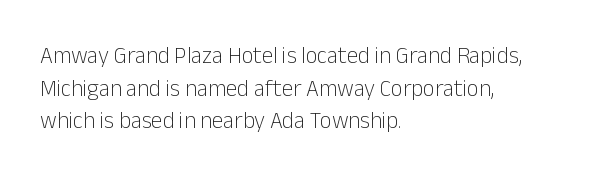
{"italic": "no", "bold": "no", "underline": "no", "align": "left", "line_spacing": "normal", "line_spacing_ratio": 1.42, "letter_spacing": "normal", "letter_spacing_em": 0.0, "glyph_px": 23}
